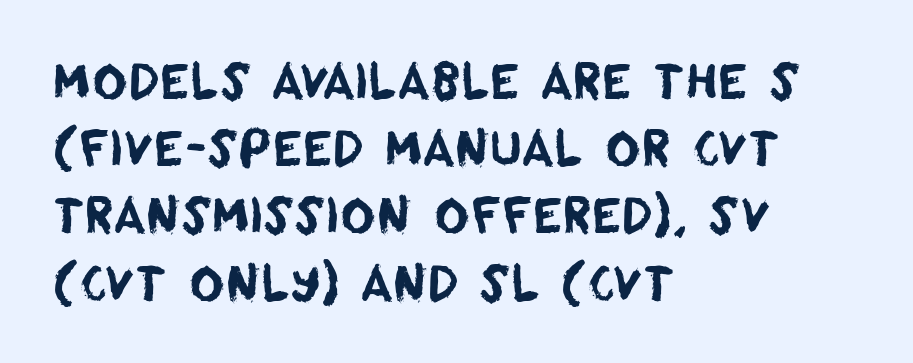
Q: Is the typeface a serif or a sans-serif typeface? A: Sans-serif.
Q: Is the text underlined? A: No.
Q: How is the paragraph aligned? A: Left-aligned.
Q: Is the spacing between letters normal or unusually wide? A: Normal.
Q: Is the spacing between lines tight, normal or loose? A: Normal.
Q: Width (condensed, normal, or wide)? A: Normal.
Q: Stroke contrast? A: Low.
Q: x-height? A: Large.
Q: Monospaced? A: No.
